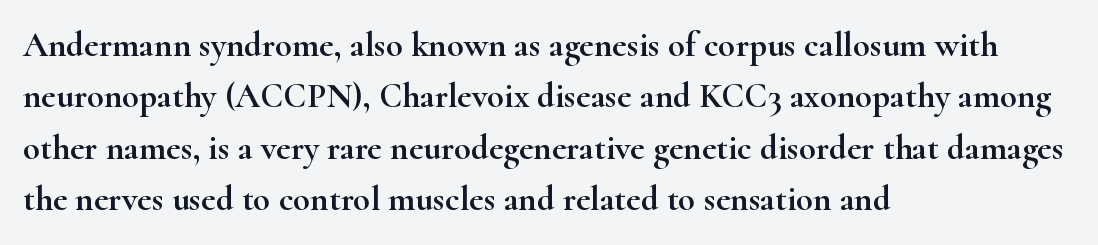
Notice how descenders clear the ascenders below comfortably — that's standard leading. Has an underline been added? It has not. Style check: upright. Check where the strokes stop: tiny serifs finish them off.
